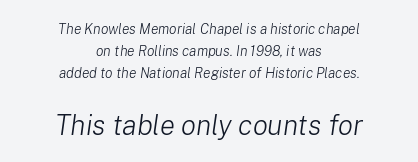
The image shows 28 px light type, italic (leaning right); set centered, normal line spacing (1.56x), normal letter spacing, not underlined; the second (bottom) block is 2.0x larger; low stroke contrast and a medium x-height.
